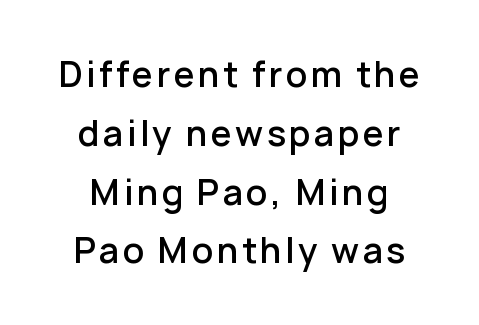
The image shows 34 px semibold sans-serif type, upright; set line spacing 1.73x, not underlined; low stroke contrast and a medium x-height.
